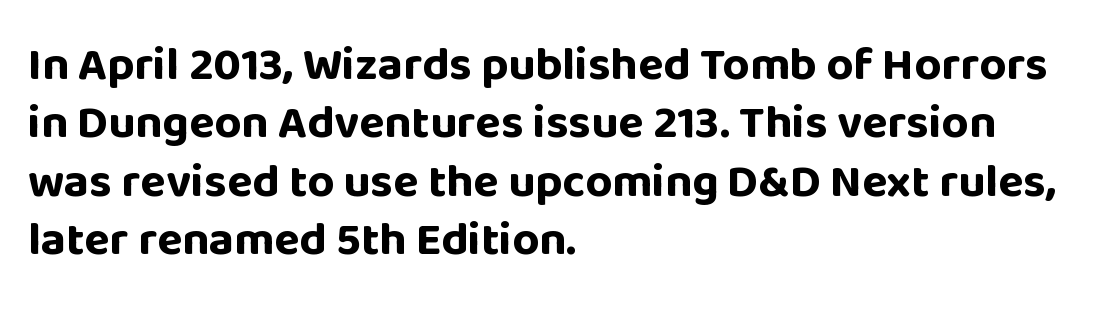
{"serif": "no", "italic": "no", "bold": "yes", "weight": "bold", "width": "normal", "stroke_contrast": "low", "x_height": "large", "monospaced": "no", "underline": "no", "align": "left", "line_spacing_ratio": 1.24, "letter_spacing": "normal", "letter_spacing_em": 0.0, "glyph_px": 47}
